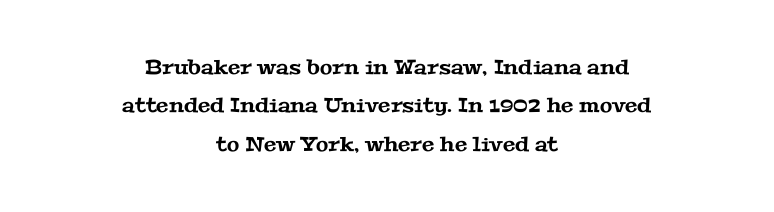
{"underline": "no", "align": "center", "line_spacing": "loose", "line_spacing_ratio": 1.92, "letter_spacing": "normal", "letter_spacing_em": 0.0, "glyph_px": 20}
